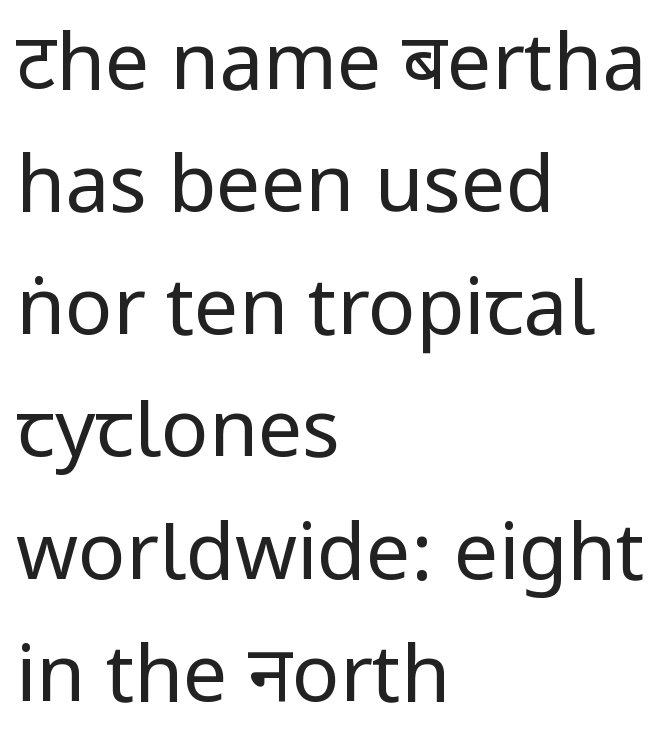
Q: Is the text bold? A: No.
Q: Is the text italic (slanted)? A: No, it is upright.
Q: Is the typeface a serif or a sans-serif typeface? A: Sans-serif.
Q: Is the text underlined? A: No.
Q: How is the paragraph aligned? A: Left-aligned.
Q: Is the spacing between letters normal or unusually wide? A: Normal.
Q: Is the spacing between lines tight, normal or loose? A: Normal.
Q: Width (condensed, normal, or wide)? A: Condensed.
Q: Stroke contrast? A: Low.
Q: x-height? A: Large.
Q: Monospaced? A: No.
